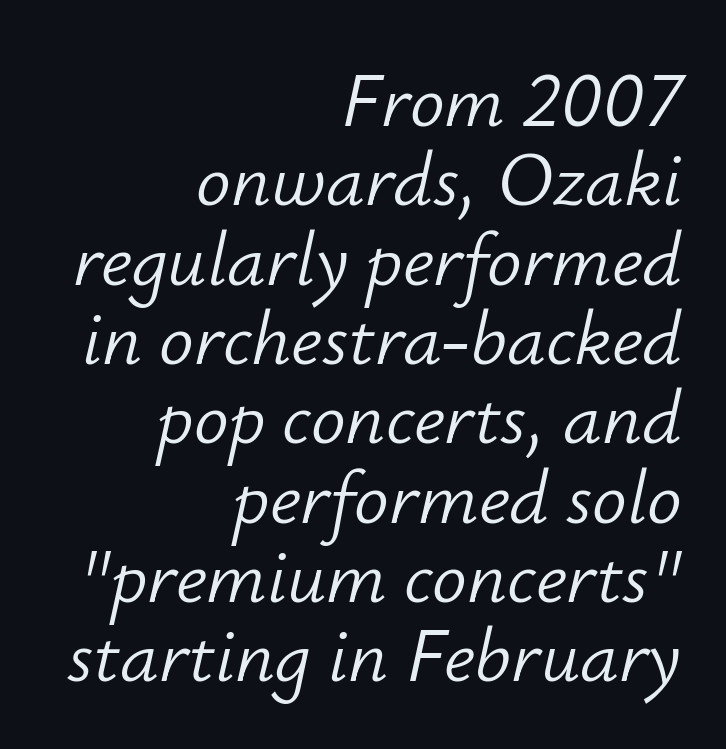
Q: Is the text bold? A: No.
Q: Is the text italic (slanted)? A: Yes, it leans right by about 12 degrees.
Q: Is the text underlined? A: No.
Q: How is the paragraph aligned? A: Right-aligned.
Q: Is the spacing between letters normal or unusually wide? A: Normal.
Q: Is the spacing between lines tight, normal or loose? A: Tight.
Q: Width (condensed, normal, or wide)? A: Normal.
Q: Stroke contrast? A: Low.
Q: x-height? A: Small.
Q: Monospaced? A: No.
